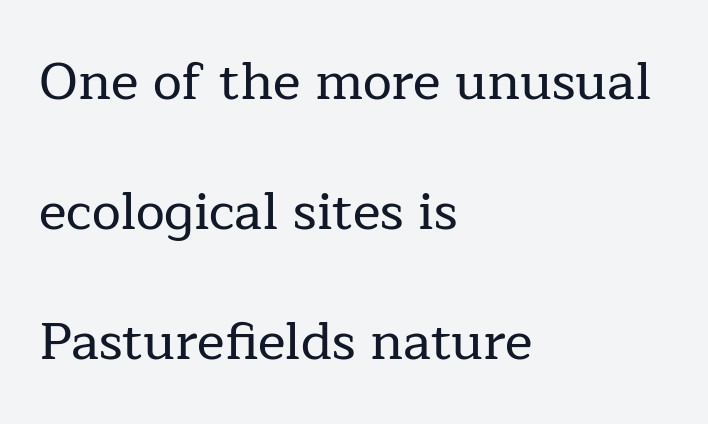
The image shows 52 px serif type, upright; set left-aligned, loose line spacing (2.5x), normal letter spacing, not underlined; low stroke contrast and a medium x-height.
